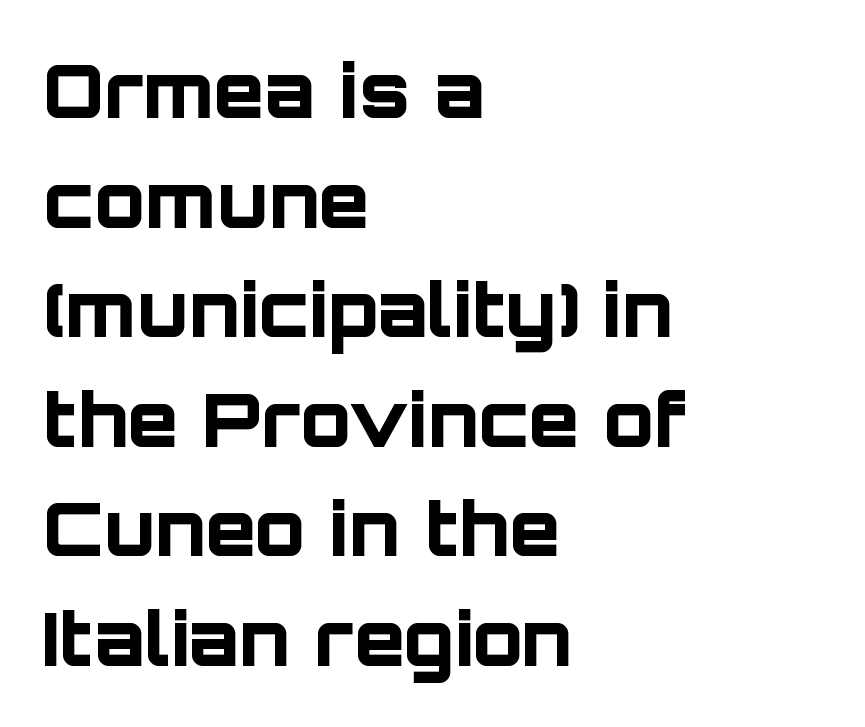
The image shows 74 px bold sans-serif type, upright; set left-aligned, normal line spacing (1.48x), normal letter spacing, not underlined; low stroke contrast and a large x-height.
